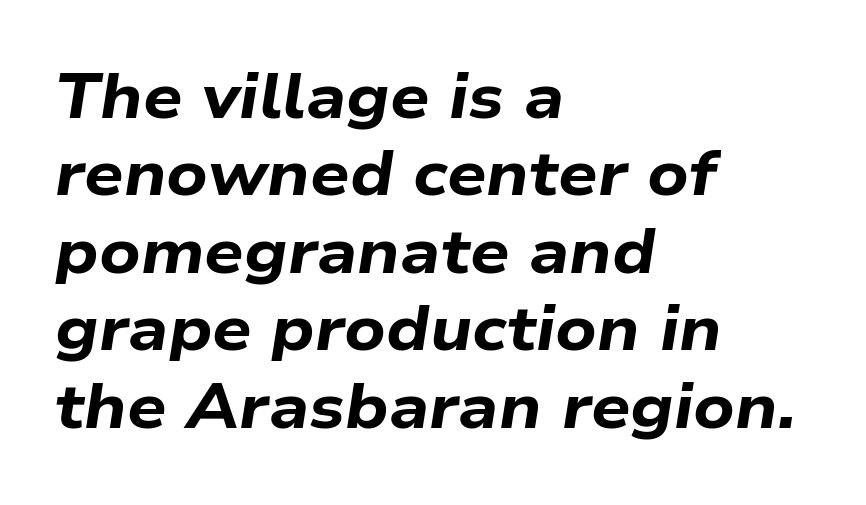
The image shows 62 px bold, wide type, italic (leaning right); set left-aligned, normal line spacing (1.25x), normal letter spacing, not underlined; low stroke contrast and a medium x-height.
